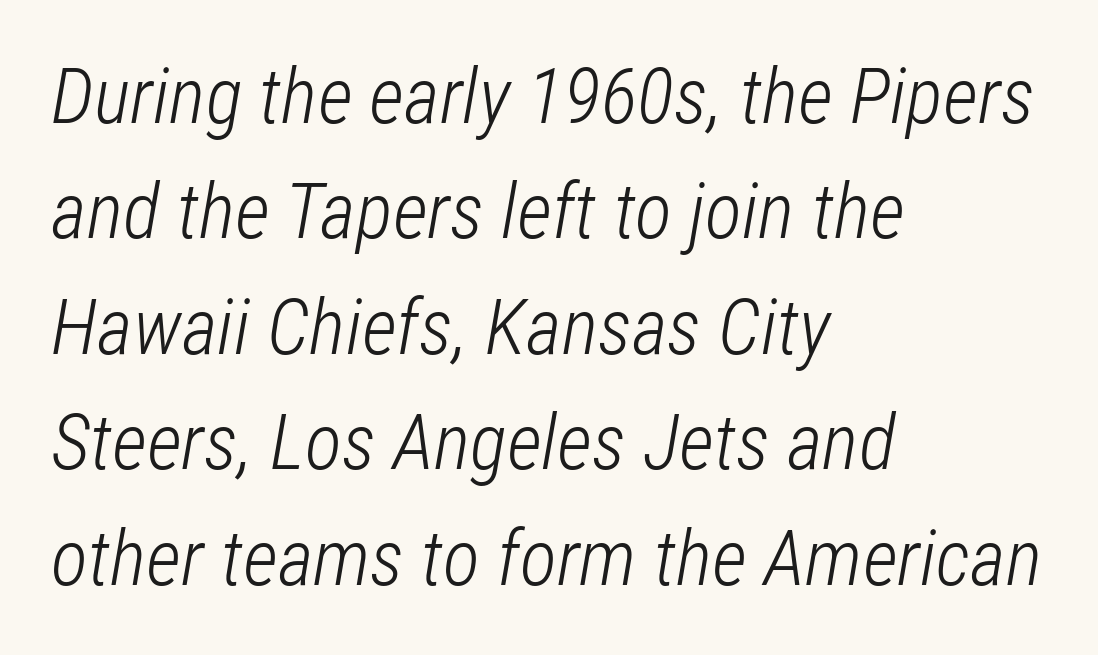
Q: Is the text bold? A: No.
Q: Is the text italic (slanted)? A: Yes, it leans right by about 12 degrees.
Q: Is the text underlined? A: No.
Q: How is the paragraph aligned? A: Left-aligned.
Q: Is the spacing between letters normal or unusually wide? A: Normal.
Q: Is the spacing between lines tight, normal or loose? A: Normal.
Q: Width (condensed, normal, or wide)? A: Condensed.
Q: Stroke contrast? A: Low.
Q: x-height? A: Medium.
Q: Monospaced? A: No.
